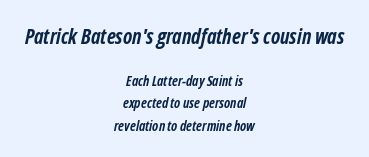
Q: Is the text bold? A: Yes.
Q: Is the text italic (slanted)? A: Yes, it leans right by about 12 degrees.
Q: Is the text underlined? A: No.
Q: How is the paragraph aligned? A: Centered.
Q: Is the spacing between letters normal or unusually wide? A: Normal.
Q: Is the spacing between lines tight, normal or loose? A: Normal.
Q: Which block of text is set in a larger size, the first (top) or the second (bottom)? A: The first (top) one.
